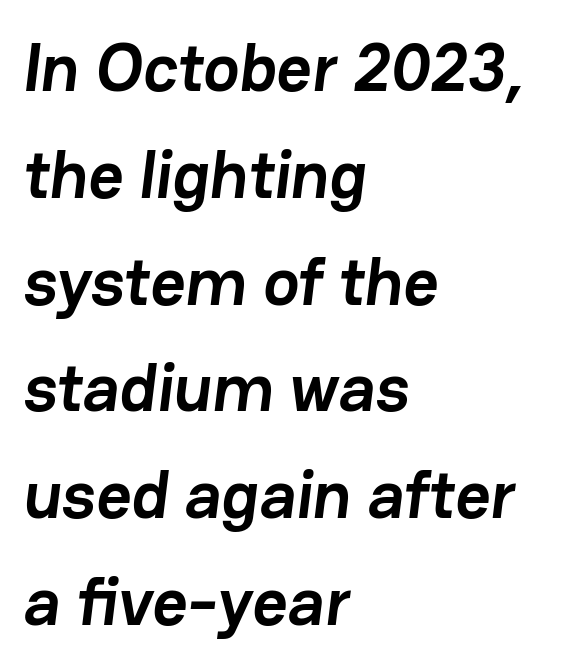
The typeface chosen for these lines omits serifs. The gaps between neighbouring characters are ordinary and unremarkable. Descender tails drop into unmarked territory. As a designer I'd log this as weight 700, bold. Regular leading.
